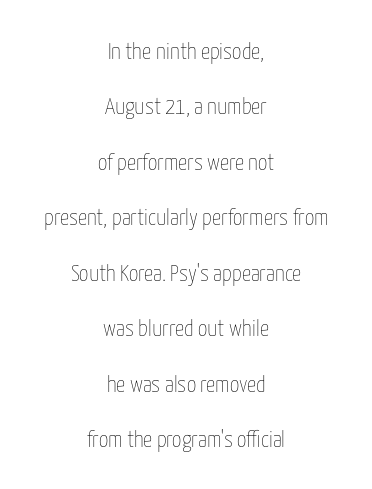
{"italic": "no", "bold": "no", "underline": "no", "align": "center", "line_spacing": "loose", "line_spacing_ratio": 2.41, "letter_spacing": "normal", "letter_spacing_em": 0.0, "glyph_px": 23}
